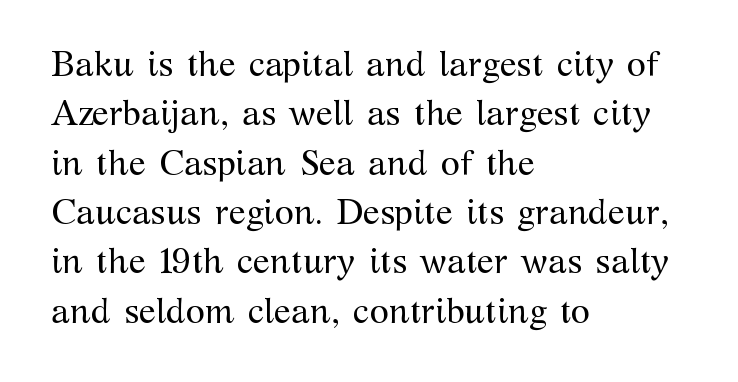
{"serif": "yes", "italic": "no", "bold": "no", "weight": "regular", "width": "normal", "stroke_contrast": "medium", "x_height": "medium", "monospaced": "no", "underline": "no", "align": "left", "line_spacing": "normal", "line_spacing_ratio": 1.41, "letter_spacing": "normal", "letter_spacing_em": 0.0, "glyph_px": 35}
